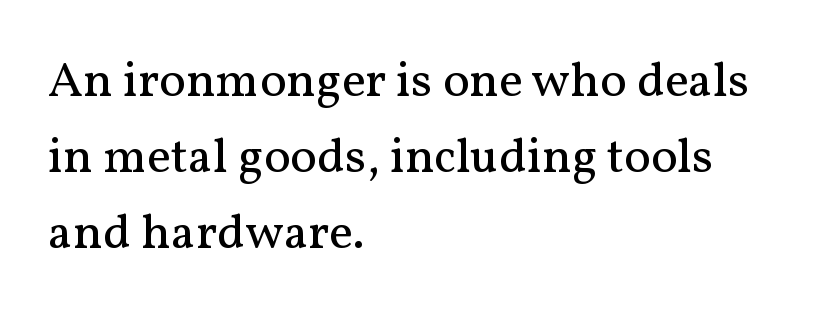
Q: Is the text bold? A: No.
Q: Is the text italic (slanted)? A: No, it is upright.
Q: Is the typeface a serif or a sans-serif typeface? A: Serif.
Q: Is the text underlined? A: No.
Q: How is the paragraph aligned? A: Left-aligned.
Q: Is the spacing between letters normal or unusually wide? A: Normal.
Q: Is the spacing between lines tight, normal or loose? A: Normal.
Q: Width (condensed, normal, or wide)? A: Normal.
Q: Stroke contrast? A: Medium.
Q: x-height? A: Medium.
Q: Monospaced? A: No.
